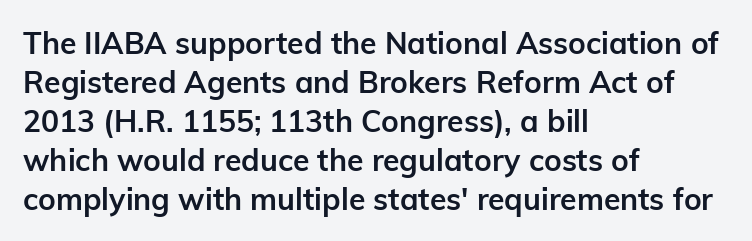
Q: Is the text bold? A: Yes.
Q: Is the text italic (slanted)? A: No, it is upright.
Q: Is the typeface a serif or a sans-serif typeface? A: Sans-serif.
Q: Is the text underlined? A: No.
Q: How is the paragraph aligned? A: Left-aligned.
Q: Is the spacing between letters normal or unusually wide? A: Normal.
Q: Is the spacing between lines tight, normal or loose? A: Normal.
Q: Width (condensed, normal, or wide)? A: Normal.
Q: Stroke contrast? A: Low.
Q: x-height? A: Medium.
Q: Monospaced? A: No.
